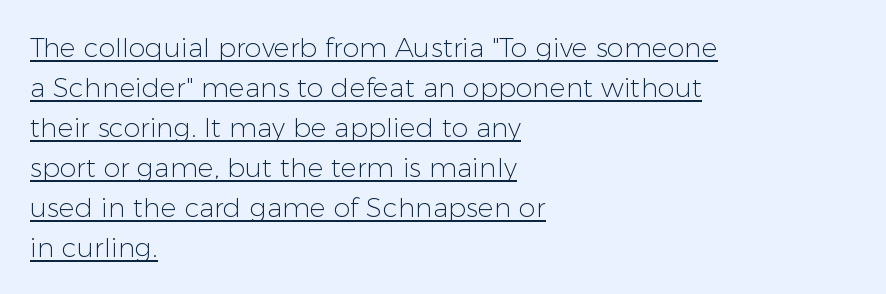
The image shows 27 px text type, upright; set left-aligned, normal line spacing (1.48x), normal letter spacing, underlined.
